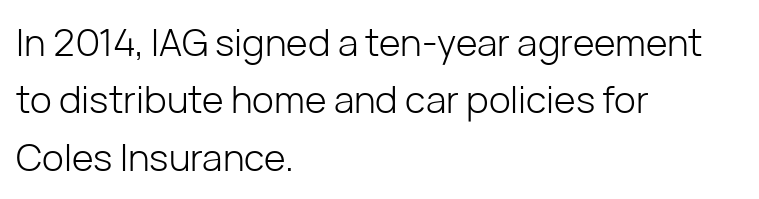
The image shows 37 px light sans-serif type, upright; set left-aligned, normal line spacing (1.55x), normal letter spacing, not underlined; low stroke contrast and a medium x-height.
